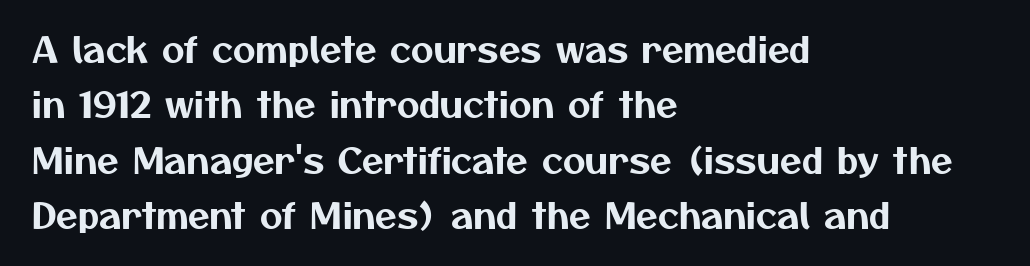
In terms of leading, this rendering sits right in the middle. The type is set solid horizontally, with unmodified tracking. Underline: absent. The paragraph has a hard left edge and a soft right edge.
